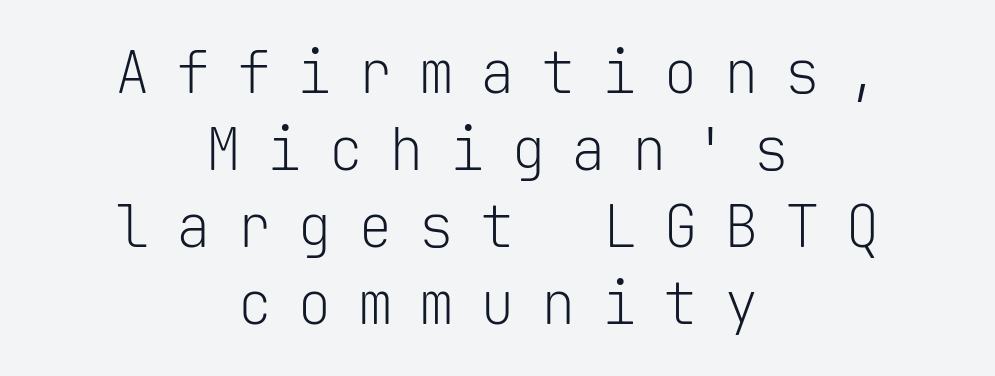
{"serif": "no", "italic": "no", "bold": "no", "weight": "light", "width": "normal", "stroke_contrast": "low", "x_height": "medium", "monospaced": "yes", "underline": "no", "align": "center", "line_spacing": "normal", "line_spacing_ratio": 1.33, "letter_spacing": "wide", "letter_spacing_em": 0.45, "glyph_px": 58}
